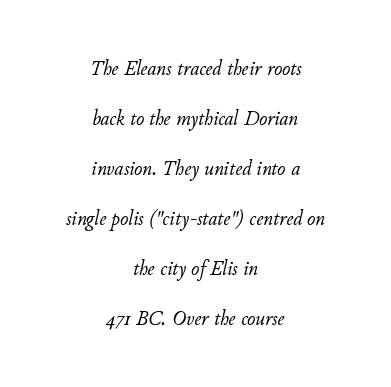
The characters are drawn with everyday or finer stroke widths. An italicized treatment has been applied to the whole sample. How would I describe the line gaps? Wide and relaxed. Words float on clear page, feet unadorned.
